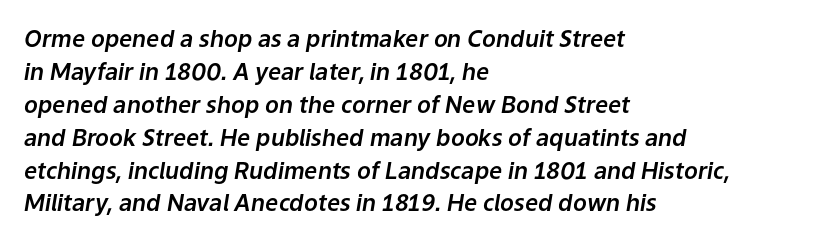
{"italic": "yes", "lean": "right", "slant_degrees": 9, "underline": "no", "align": "left", "line_spacing": "normal", "line_spacing_ratio": 1.43, "letter_spacing": "normal", "letter_spacing_em": 0.0, "glyph_px": 23}
